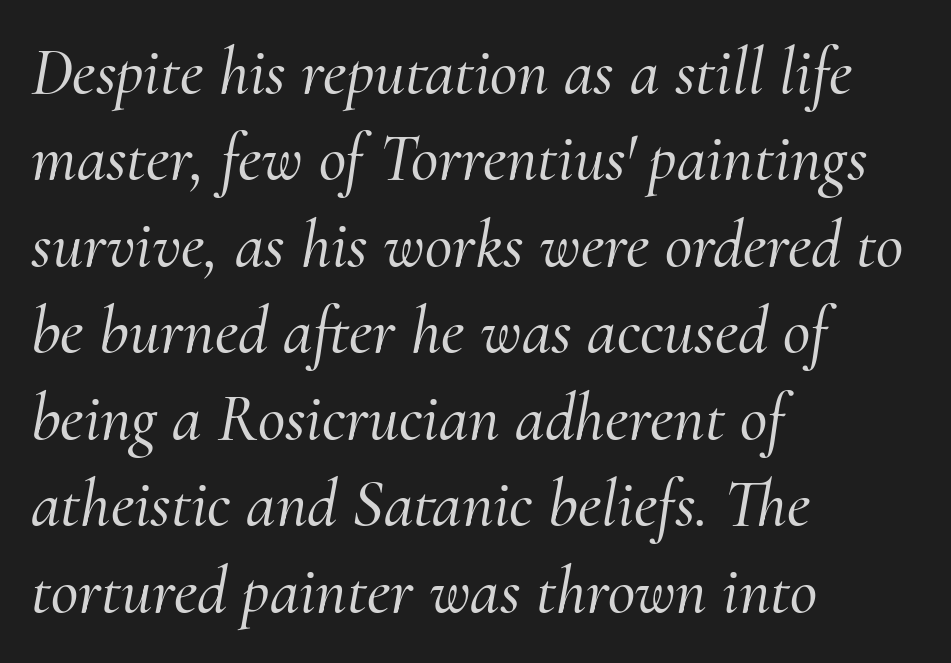
This sample uses an oblique cut, with every glyph tilted off the vertical. What kind of face is this? One with serifs. Evenly set lines give the paragraph a standard silhouette. The face used here is rendered with its standard letterfit. Here the designer chose a conventional face with non-uniform glyph widths.
